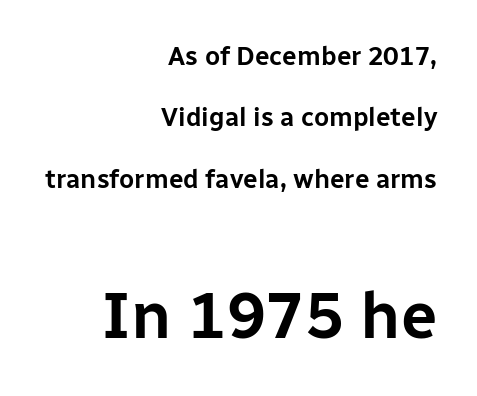
Q: Is the text italic (slanted)? A: No, it is upright.
Q: Is the typeface a serif or a sans-serif typeface? A: Sans-serif.
Q: Is the text underlined? A: No.
Q: How is the paragraph aligned? A: Right-aligned.
Q: Is the spacing between letters normal or unusually wide? A: Normal.
Q: Is the spacing between lines tight, normal or loose? A: Loose.
Q: Which block of text is set in a larger size, the first (top) or the second (bottom)? A: The second (bottom) one.
Q: Width (condensed, normal, or wide)? A: Normal.
Q: Stroke contrast? A: Low.
Q: x-height? A: Medium.
Q: Monospaced? A: No.
